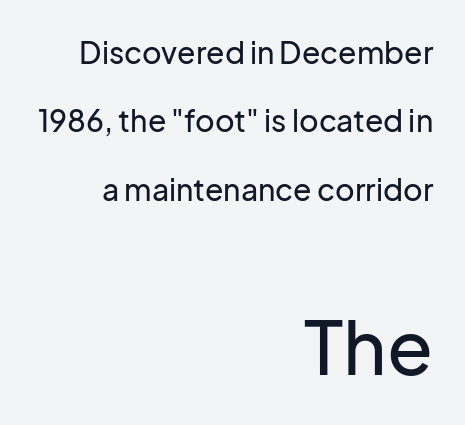
This sample is right-justified, so line beginnings fall wherever the words allow. Posture: upright roman. Proportional: the letters do not fall into vertical columns. Line spacing here is loose.
